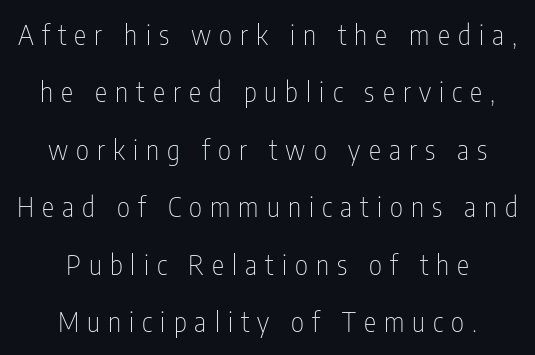
Stroke mass is kept to a normal reading level or below. Ordinary non-slanted type is in use. Honestly, there is no underline to notice here at all. Horizontal alignment here is central, giving a formal, balanced look.
